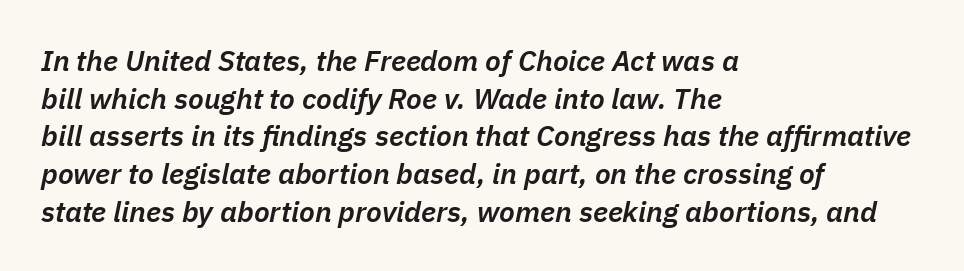
The image shows 29 px semibold type, italic (leaning right); set left-aligned, normal line spacing (1.3x), normal letter spacing, not underlined; low stroke contrast and a medium x-height.
